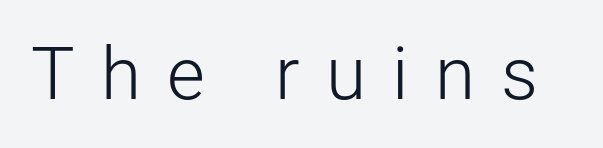
The type is letterspaced generously, with wide tracking. In terms of letterform style, serifs are entirely absent. The font sits on the lighter half of the weight spectrum, regular included. Unmarked baselines from the first word to the last. The letters stand straight up with perfectly vertical stems.
